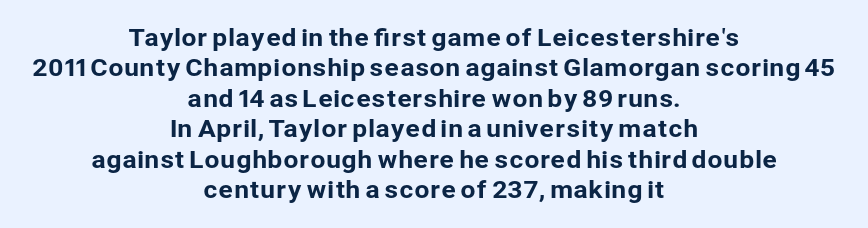
Q: Is the text italic (slanted)? A: No, it is upright.
Q: Is the text underlined? A: No.
Q: How is the paragraph aligned? A: Centered.
Q: Is the spacing between letters normal or unusually wide? A: Normal.
Q: Is the spacing between lines tight, normal or loose? A: Normal.
